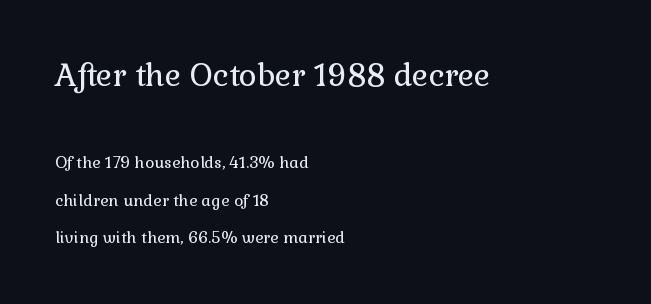
Q: Is the text bold? A: No.
Q: Is the text italic (slanted)? A: No, it is upright.
Q: Is the typeface a serif or a sans-serif typeface? A: Serif.
Q: Is the text underlined? A: No.
Q: How is the paragraph aligned? A: Left-aligned.
Q: Is the spacing between letters normal or unusually wide? A: Normal.
Q: Is the spacing between lines tight, normal or loose? A: Loose.
Q: Which block of text is set in a larger size, the first (top) or the second (bottom)? A: The first (top) one.
Q: Width (condensed, normal, or wide)? A: Normal.
Q: x-height? A: Medium.
Q: Monospaced? A: No.
